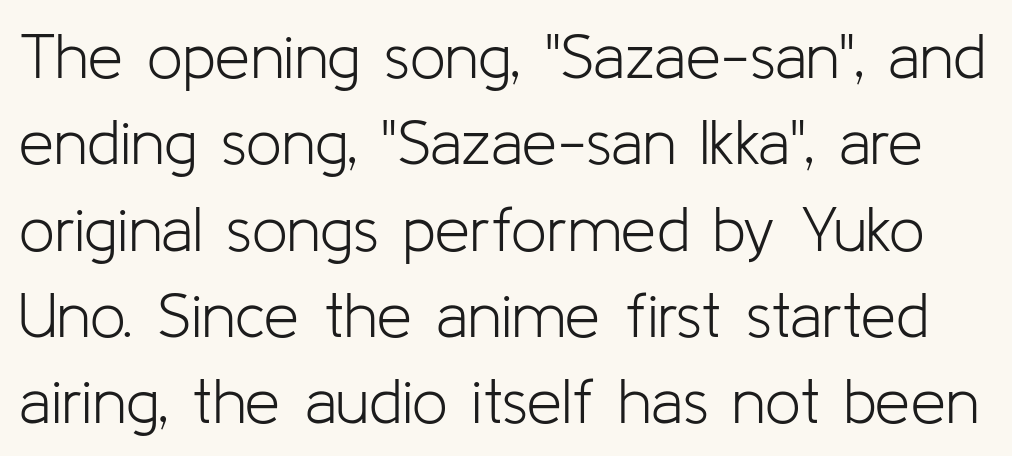
Q: Is the text bold? A: No.
Q: Is the text italic (slanted)? A: No, it is upright.
Q: Is the typeface a serif or a sans-serif typeface? A: Sans-serif.
Q: Is the text underlined? A: No.
Q: Is the spacing between letters normal or unusually wide? A: Normal.
Q: Is the spacing between lines tight, normal or loose? A: Normal.
Q: Width (condensed, normal, or wide)? A: Normal.
Q: Stroke contrast? A: Low.
Q: x-height? A: Medium.
Q: Monospaced? A: No.
